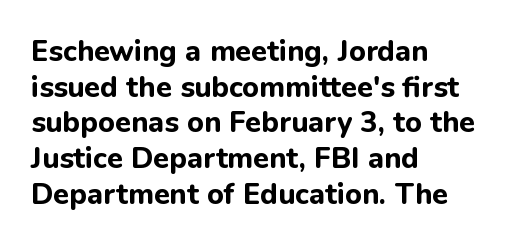
The space directly below the letters is spotless. Students, note that the glyphs here touch the page at normal intervals. On the weight axis this lands at bold, roughly 700. Character widths vary here, with narrow letters taking less room than wide ones. The typography opts for an upright posture over an oblique one. The typesetter chose a ragged-right arrangement here.
